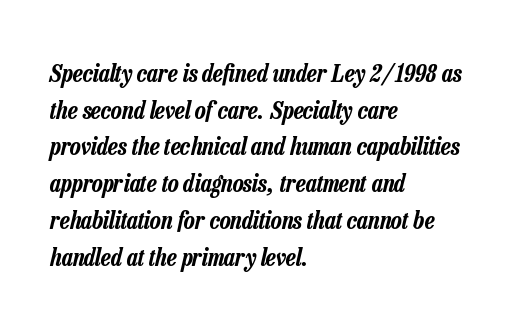
Leading: standard. Quick note: italic. A bare baseline throughout the passage. Observe the ordinary spacing: letters are neighbours, not strangers. The rendering anchors every line to the left-hand side.
